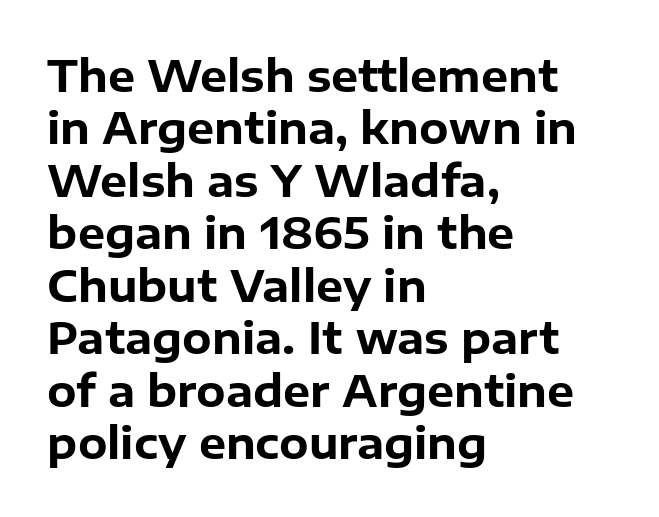
{"serif": "no", "italic": "no", "bold": "yes", "weight": "bold", "width": "normal", "stroke_contrast": "low", "x_height": "medium", "monospaced": "no", "underline": "no", "align": "left", "line_spacing_ratio": 1.22, "letter_spacing": "normal", "letter_spacing_em": 0.0, "glyph_px": 43}
